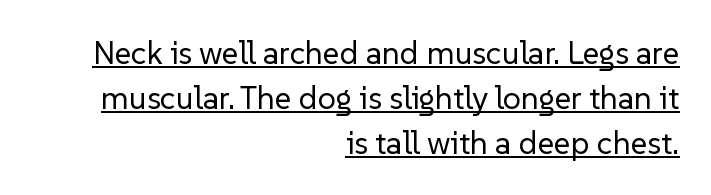
Q: Is the text bold? A: No.
Q: Is the text italic (slanted)? A: No, it is upright.
Q: Is the typeface a serif or a sans-serif typeface? A: Sans-serif.
Q: Is the text underlined? A: Yes.
Q: How is the paragraph aligned? A: Right-aligned.
Q: Is the spacing between letters normal or unusually wide? A: Normal.
Q: Is the spacing between lines tight, normal or loose? A: Normal.
Q: Width (condensed, normal, or wide)? A: Normal.
Q: Stroke contrast? A: Low.
Q: x-height? A: Medium.
Q: Monospaced? A: No.
